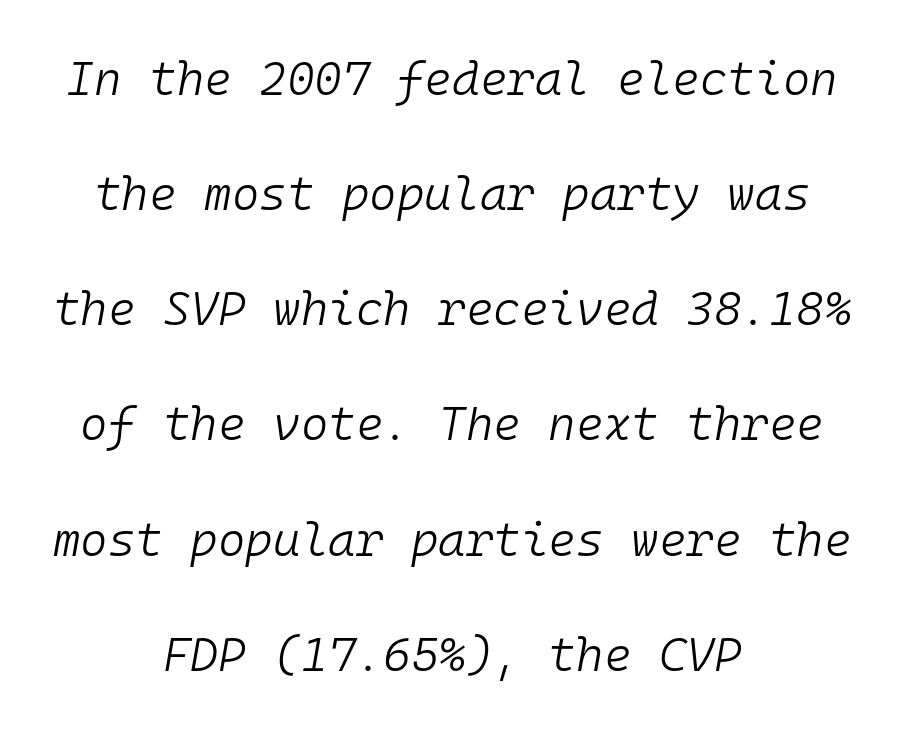
{"italic": "yes", "lean": "right", "slant_degrees": 10, "bold": "no", "weight": "light", "width": "normal", "stroke_contrast": "low", "x_height": "medium", "monospaced": "yes", "underline": "no", "align": "center", "line_spacing": "loose", "line_spacing_ratio": 2.45, "letter_spacing": "normal", "letter_spacing_em": 0.0, "glyph_px": 47}
